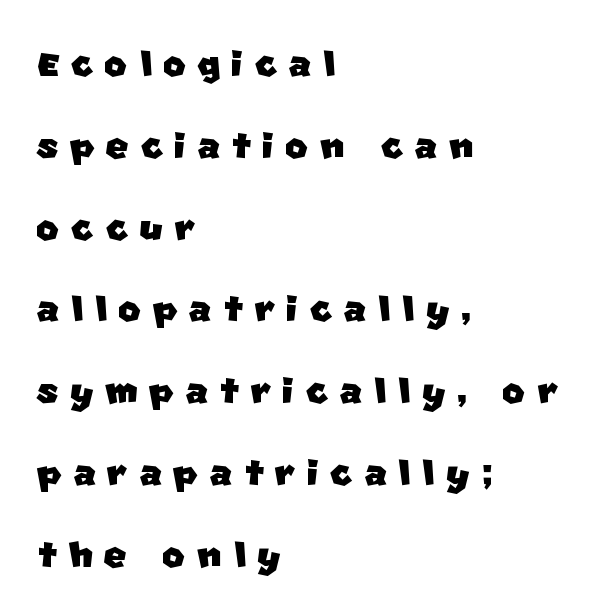
Q: Is the typeface a serif or a sans-serif typeface? A: Sans-serif.
Q: Is the text underlined? A: No.
Q: How is the paragraph aligned? A: Left-aligned.
Q: Is the spacing between letters normal or unusually wide? A: Unusually wide.
Q: Is the spacing between lines tight, normal or loose? A: Normal.
Q: Width (condensed, normal, or wide)? A: Normal.
Q: Stroke contrast? A: Low.
Q: x-height? A: Large.
Q: Monospaced? A: No.
